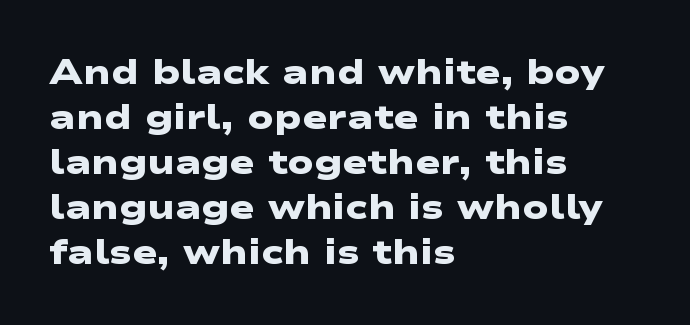
Are there feet on the stems? There aren't — it's a sans. Is the letter spacing exaggerated? No — it looks like the ordinary default. These lines carry a lot of weight — the face is fully bold. The rag falls on the right side of this text block. Spacing verdict: proportional, widths tailored to each character.
